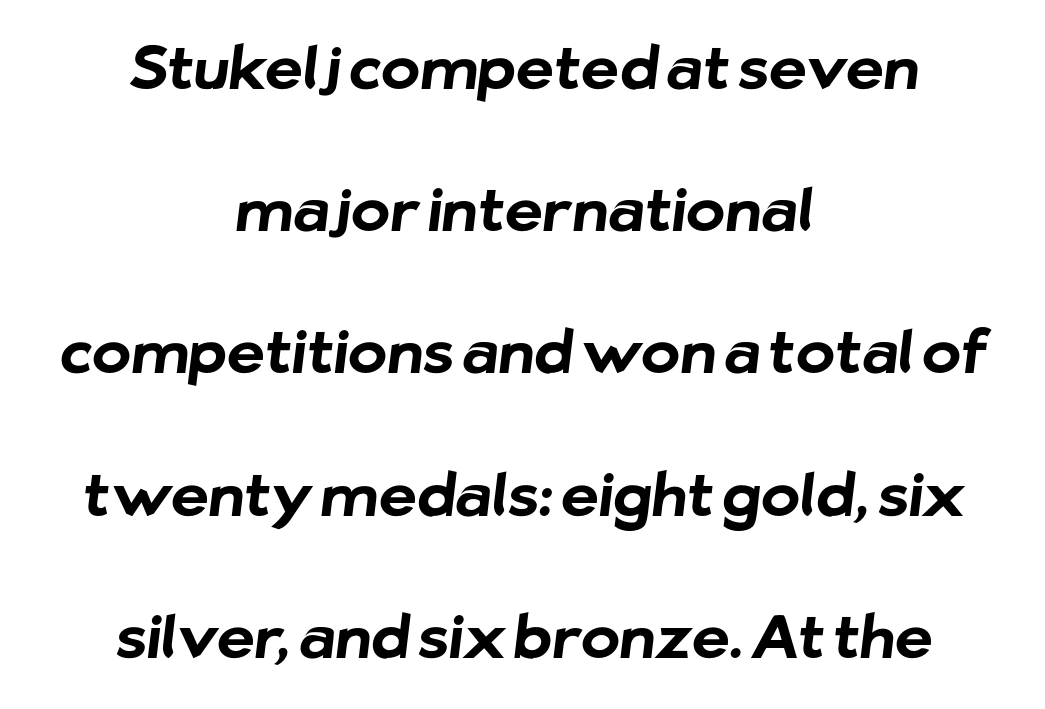
{"serif": "no", "bold": "yes", "weight": "bold", "width": "normal", "stroke_contrast": "low", "x_height": "medium", "monospaced": "no", "underline": "no", "align": "center", "line_spacing": "loose", "line_spacing_ratio": 2.41, "letter_spacing": "normal", "letter_spacing_em": 0.0, "glyph_px": 59}
